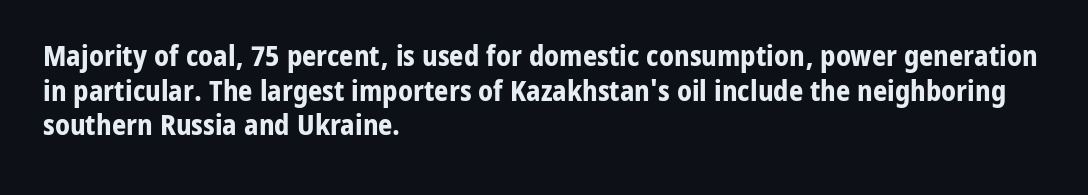
{"serif": "no", "italic": "no", "bold": "yes", "weight": "bold", "width": "normal", "stroke_contrast": "low", "x_height": "medium", "monospaced": "no", "underline": "no", "align": "left", "line_spacing_ratio": 1.24, "letter_spacing": "normal", "letter_spacing_em": 0.0, "glyph_px": 28}
